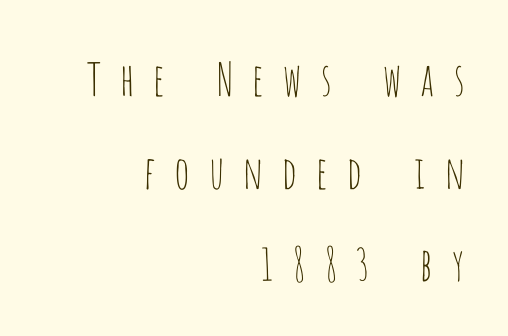
The image shows 45 px thin, condensed sans-serif type, upright; set right-aligned, loose line spacing (2.06x), unusually wide letter spacing (+0.37 em), not underlined; low stroke contrast and a large x-height.
